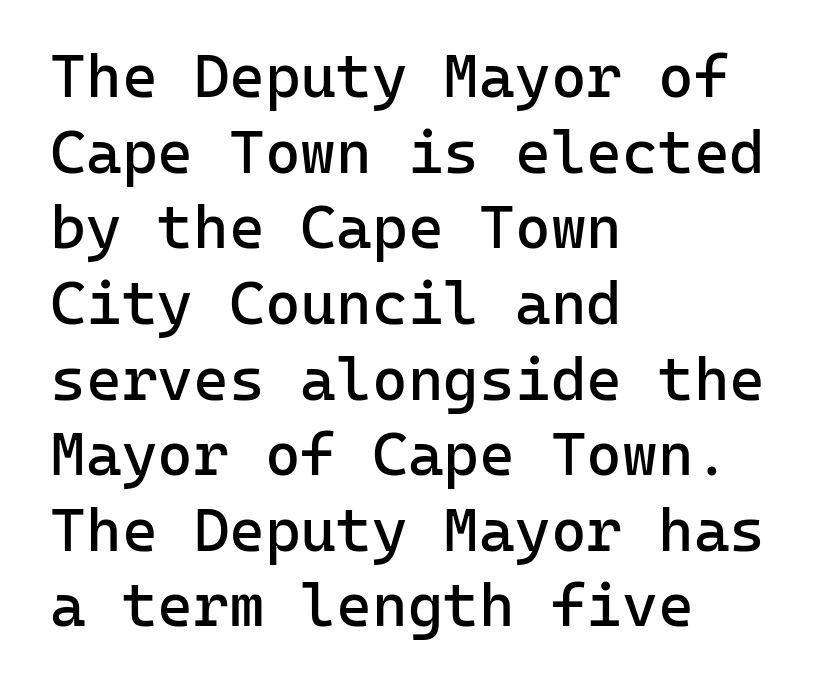
Nothing sits at the stroke ends, so this counts as sans-serif. Beneath every word, the page is bare. Observe the ordinary spacing: letters are neighbours, not strangers. A light-to-regular cut is what we see here.
